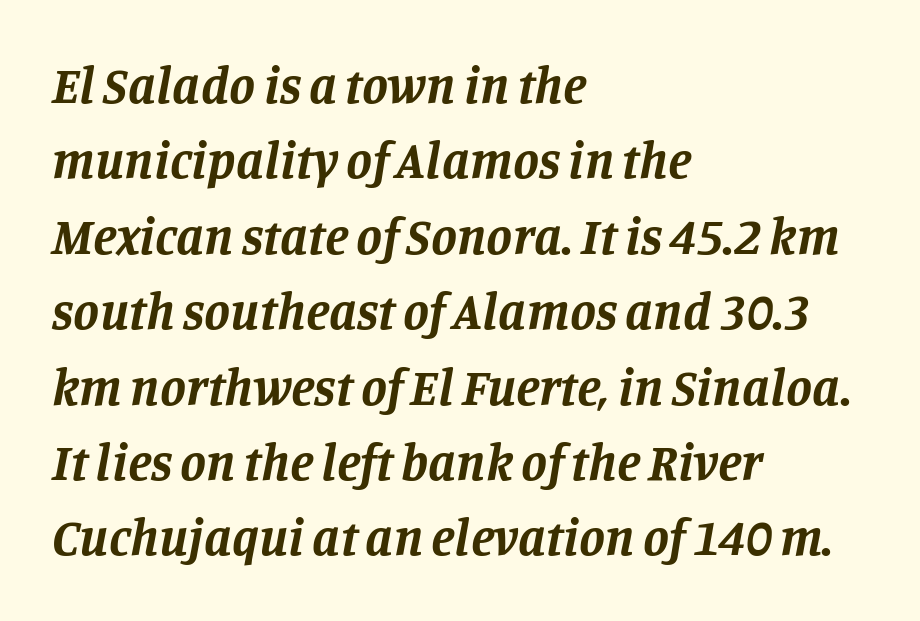
Q: Is the text bold? A: Yes.
Q: Is the text italic (slanted)? A: Yes, it leans right by about 11 degrees.
Q: Is the typeface a serif or a sans-serif typeface? A: Serif.
Q: Is the text underlined? A: No.
Q: How is the paragraph aligned? A: Left-aligned.
Q: Is the spacing between letters normal or unusually wide? A: Normal.
Q: Is the spacing between lines tight, normal or loose? A: Normal.
Q: Width (condensed, normal, or wide)? A: Normal.
Q: Stroke contrast? A: Low.
Q: x-height? A: Large.
Q: Monospaced? A: No.
